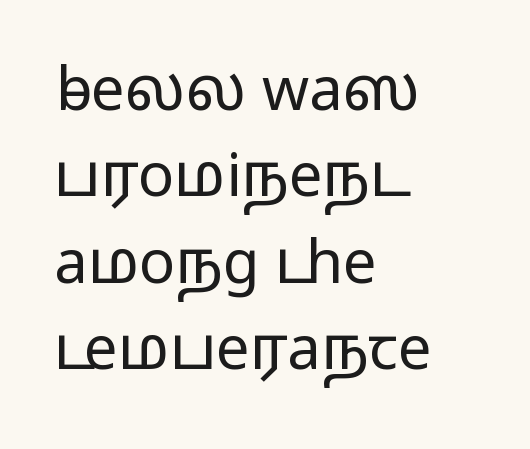
Q: Is the text bold? A: No.
Q: Is the text italic (slanted)? A: No, it is upright.
Q: Is the typeface a serif or a sans-serif typeface? A: Sans-serif.
Q: Is the text underlined? A: No.
Q: How is the paragraph aligned? A: Left-aligned.
Q: Is the spacing between letters normal or unusually wide? A: Normal.
Q: Is the spacing between lines tight, normal or loose? A: Normal.
Q: Width (condensed, normal, or wide)? A: Wide.
Q: Stroke contrast? A: Low.
Q: x-height? A: Medium.
Q: Monospaced? A: No.
